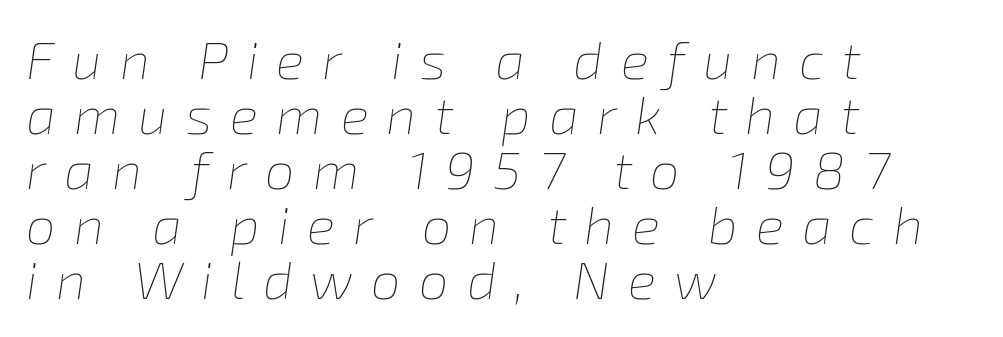
Q: Is the text bold? A: No.
Q: Is the text italic (slanted)? A: Yes, it leans right by about 8 degrees.
Q: Is the text underlined? A: No.
Q: How is the paragraph aligned? A: Left-aligned.
Q: Is the spacing between letters normal or unusually wide? A: Unusually wide.
Q: Is the spacing between lines tight, normal or loose? A: Tight.
Q: Width (condensed, normal, or wide)? A: Normal.
Q: Stroke contrast? A: Low.
Q: x-height? A: Medium.
Q: Monospaced? A: No.
